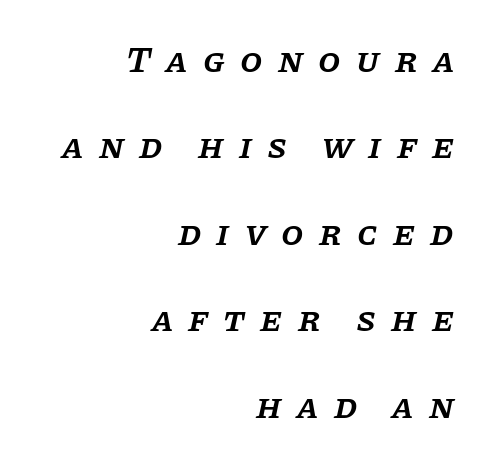
{"serif": "yes", "italic": "yes", "lean": "right", "slant_degrees": 11, "bold": "semi", "weight": "semibold", "width": "normal", "stroke_contrast": "low", "x_height": "large", "monospaced": "no", "underline": "no", "align": "right", "line_spacing": "loose", "line_spacing_ratio": 2.4, "letter_spacing": "wide", "letter_spacing_em": 0.42, "glyph_px": 36}
